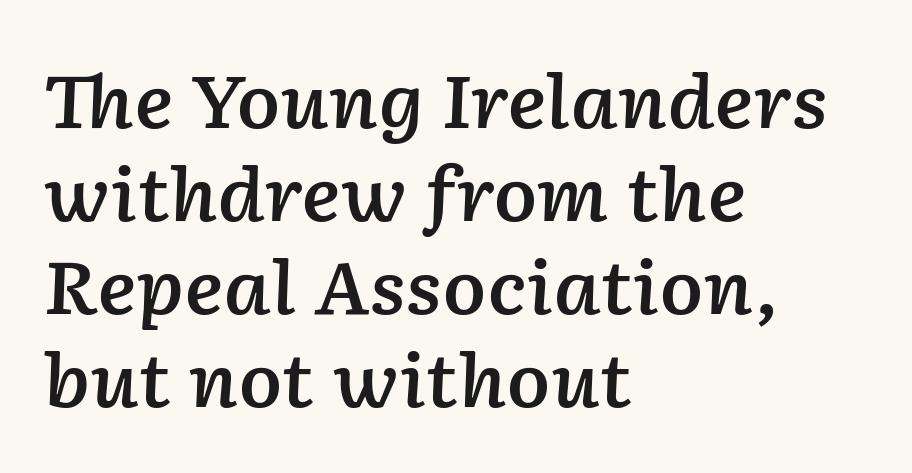
This sample is left-justified, so line endings fall wherever the words run out. Honestly, the letter spacing is just normal — you wouldn't notice it. Descenders hang freely into open space. Rendered with sloped, italic letterforms.
